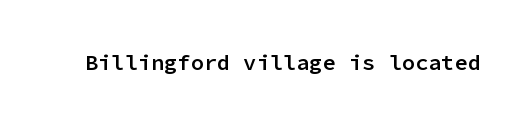
There is no visible air inserted between adjacent glyphs. The characters look somewhat weighty, a semibold short of true bold. Check the space under the baseline: it is left empty. Ascenders rise straight up at ninety degrees.
